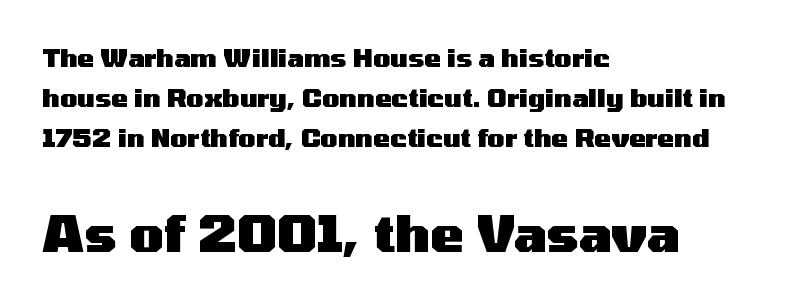
The image shows 50 px heavy, wide sans-serif type, upright; set left-aligned, normal line spacing (1.6x), normal letter spacing, not underlined; the second (bottom) block is 2.0x larger; medium stroke contrast and a medium x-height.
